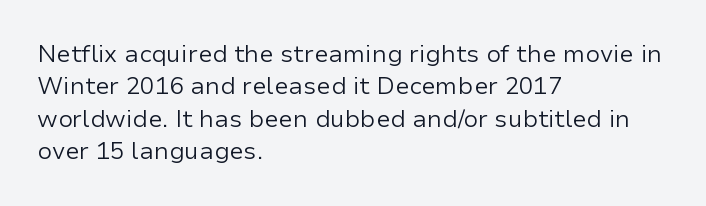
{"italic": "no", "bold": "no", "underline": "no", "align": "left", "line_spacing": "normal", "line_spacing_ratio": 1.35, "letter_spacing": "normal", "letter_spacing_em": 0.0, "glyph_px": 24}
